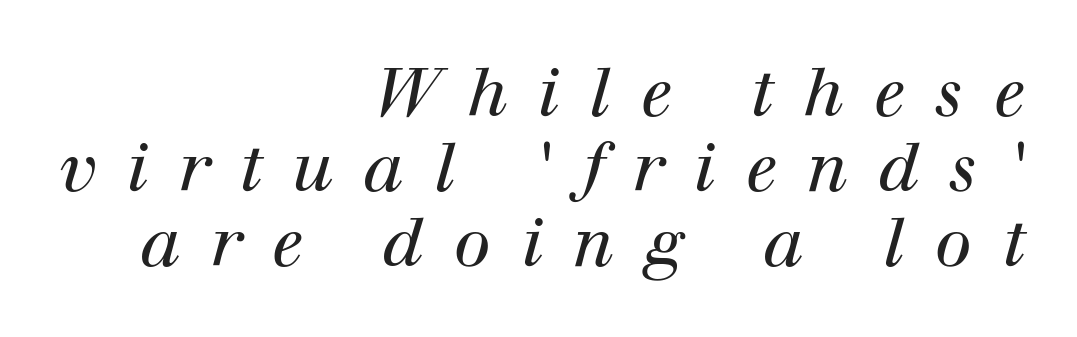
Compared with typical paragraphs, the rows here are closer together. The passage shown is typed in a proportional face where columns would drift. Stem width sits at or under what a default text font uses. The whole block is typeset with a tilt.
